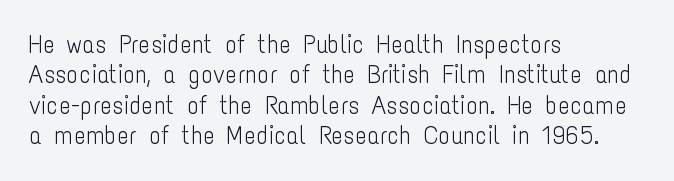
Q: Is the text bold? A: No.
Q: Is the text italic (slanted)? A: No, it is upright.
Q: Is the text underlined? A: No.
Q: How is the paragraph aligned? A: Left-aligned.
Q: Is the spacing between letters normal or unusually wide? A: Normal.
